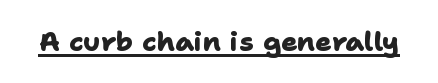
Between one letter and the next there's only the usual sliver of space. This rendering features underlined lettering. The characters look thick and weighty, a clear bold.
